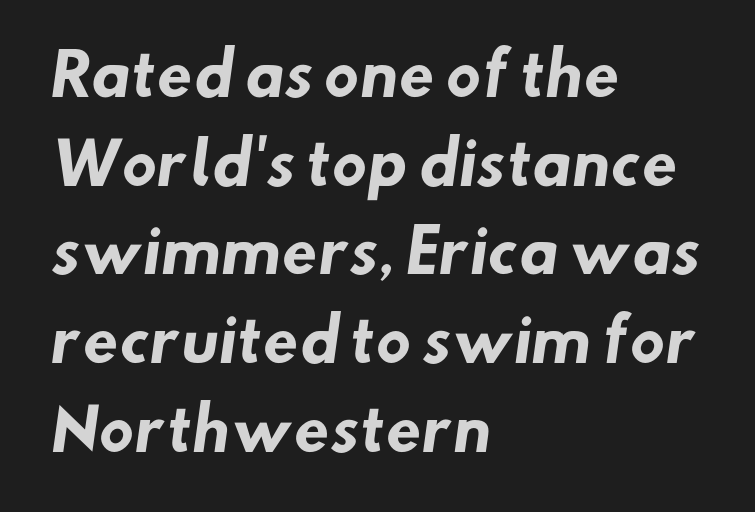
The face used here is proportionally spaced, like ordinary book or web type. The baseline area is clear. Compared with a centered layout, this one pins lines to the left instead. What kind of face is this? One without serifs — a sans. Weight: bold.
